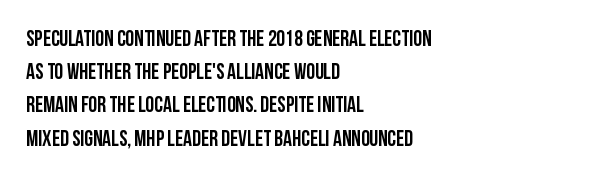
{"italic": "no", "underline": "no", "align": "left", "line_spacing": "normal", "line_spacing_ratio": 1.51, "letter_spacing": "normal", "letter_spacing_em": 0.0, "glyph_px": 22}
